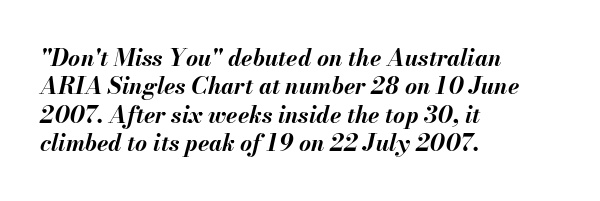
Q: Is the text bold? A: Yes.
Q: Is the text italic (slanted)? A: Yes, it leans right by about 13 degrees.
Q: Is the text underlined? A: No.
Q: How is the paragraph aligned? A: Left-aligned.
Q: Is the spacing between letters normal or unusually wide? A: Normal.
